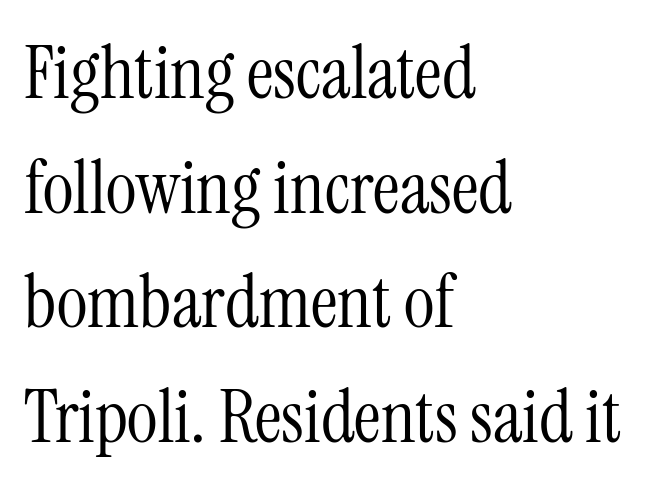
Q: Is the text bold? A: No.
Q: Is the text italic (slanted)? A: No, it is upright.
Q: Is the typeface a serif or a sans-serif typeface? A: Serif.
Q: Is the text underlined? A: No.
Q: How is the paragraph aligned? A: Left-aligned.
Q: Is the spacing between letters normal or unusually wide? A: Normal.
Q: Is the spacing between lines tight, normal or loose? A: Normal.
Q: Width (condensed, normal, or wide)? A: Condensed.
Q: Stroke contrast? A: Medium.
Q: x-height? A: Medium.
Q: Monospaced? A: No.
